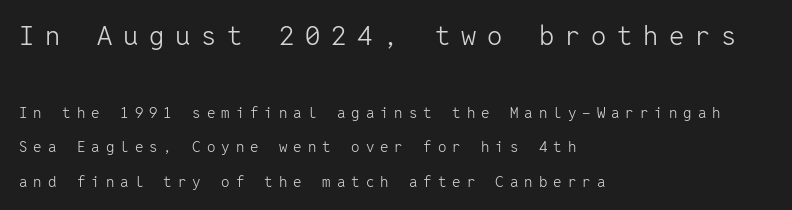
The image shows 27 px text type, upright; set left-aligned, loose line spacing (2.3x), unusually wide letter spacing (+0.4 em), not underlined; the first (top) block is 1.8x larger.
